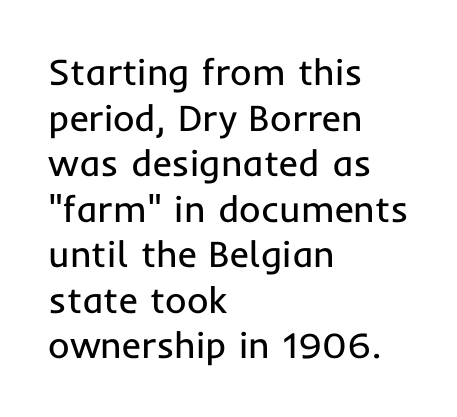
Q: Is the text bold? A: No.
Q: Is the text italic (slanted)? A: No, it is upright.
Q: Is the typeface a serif or a sans-serif typeface? A: Sans-serif.
Q: Is the text underlined? A: No.
Q: How is the paragraph aligned? A: Left-aligned.
Q: Is the spacing between letters normal or unusually wide? A: Normal.
Q: Width (condensed, normal, or wide)? A: Normal.
Q: Stroke contrast? A: Low.
Q: x-height? A: Medium.
Q: Monospaced? A: No.
